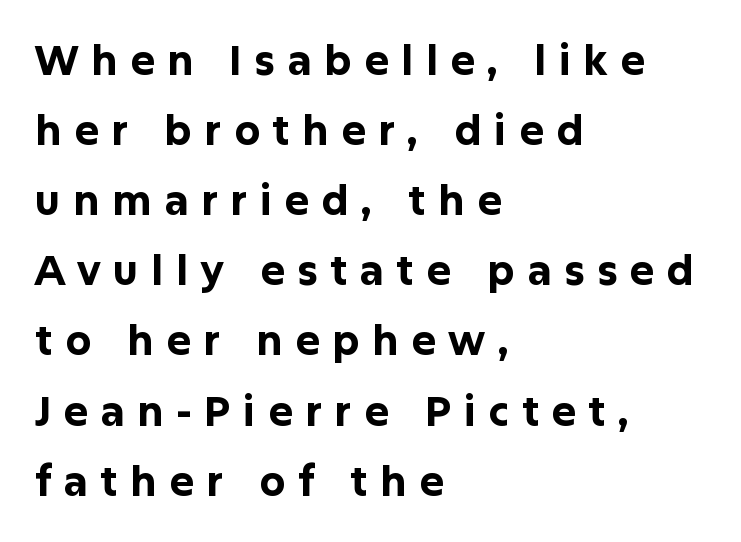
The image shows 41 px bold sans-serif type, upright; set left-aligned, line spacing 1.71x, unusually wide letter spacing (+0.3 em), not underlined; low stroke contrast and a medium x-height.
